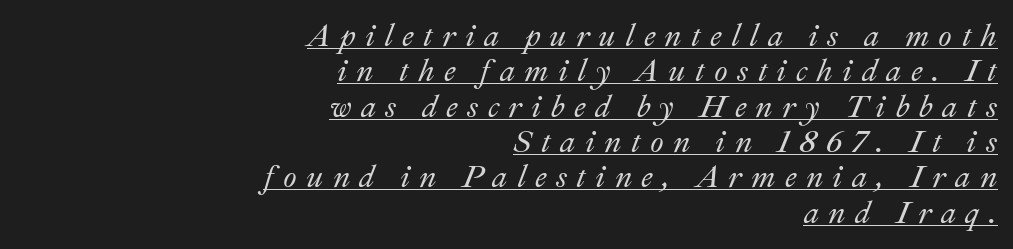
The image shows 31 px text type, italic (leaning right); set right-aligned, tight line spacing (1.14x), unusually wide letter spacing (+0.3 em), underlined; medium stroke contrast and a small x-height.
